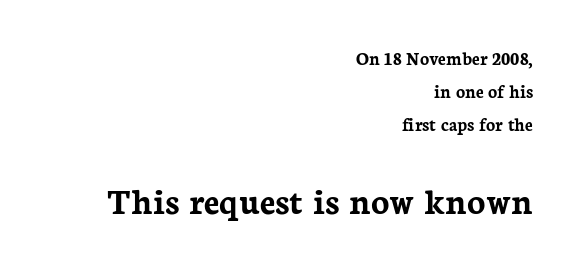
Short and long lines alike share a common ending point at right. Typesetter's note: full bold, strokes at maximum text heaviness. The gaps between neighbouring characters are ordinary and unremarkable. It's the straight-up-and-down kind of type. A student would notice the bottom passage is typeset larger than what precedes it. Look at the bottom of the vertical strokes: they flare into serifs here.
